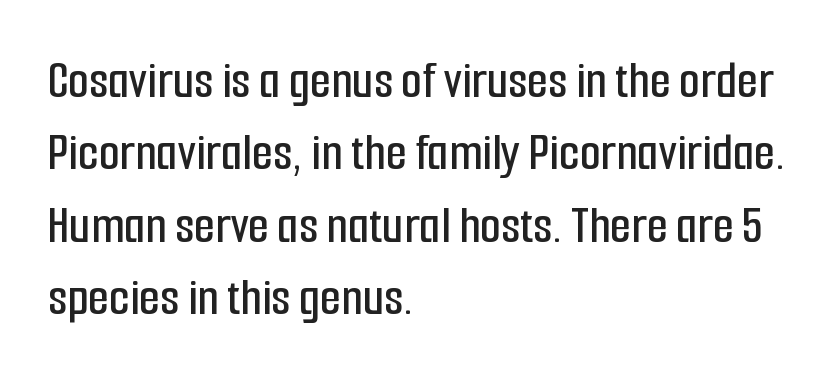
{"serif": "no", "italic": "no", "width": "condensed", "stroke_contrast": "low", "x_height": "medium", "monospaced": "no", "underline": "no", "align": "left", "line_spacing": "normal", "line_spacing_ratio": 1.34, "letter_spacing": "normal", "letter_spacing_em": 0.0, "glyph_px": 54}
